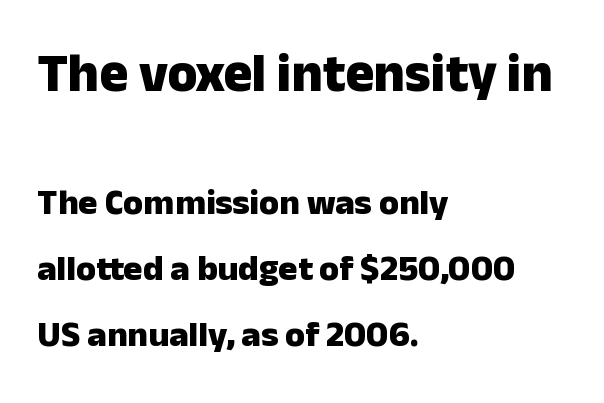
{"serif": "no", "italic": "no", "bold": "yes", "weight": "heavy", "width": "normal", "stroke_contrast": "low", "x_height": "medium", "monospaced": "no", "underline": "no", "align": "left", "line_spacing_ratio": 1.82, "letter_spacing": "normal", "letter_spacing_em": 0.0, "larger_block": "first", "size_ratio": 1.5, "glyph_px": 54}
